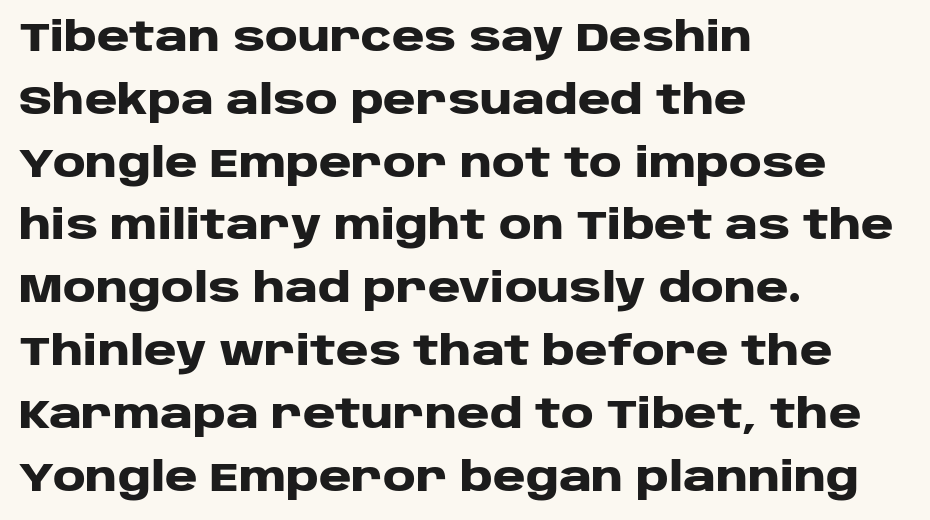
Note: no serifs on the glyphs. Leftover space on each line is placed entirely after the last word. Line spacing here is normal. Clear beneath every line of the passage.
